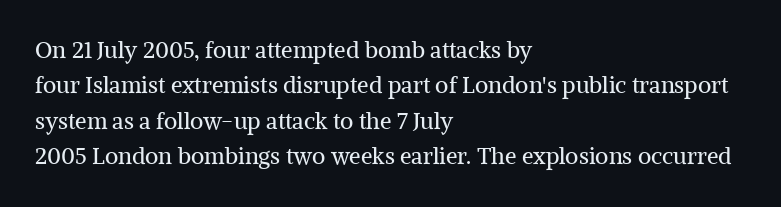
The face looks like a standard text weight, possibly lighter. Vertical strokes here are truly vertical. These lines keep a tight, regular rhythm from letter to letter. Leading matches the norm, producing a regular column. Left-aligned paragraph, ragged on the right. The space directly below the letters is spotless.
